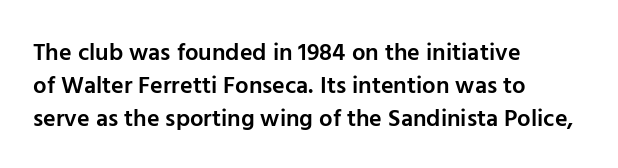
Q: Is the text bold? A: Semi-bold.
Q: Is the text italic (slanted)? A: No, it is upright.
Q: Is the text underlined? A: No.
Q: How is the paragraph aligned? A: Left-aligned.
Q: Is the spacing between letters normal or unusually wide? A: Normal.
Q: Is the spacing between lines tight, normal or loose? A: Normal.
